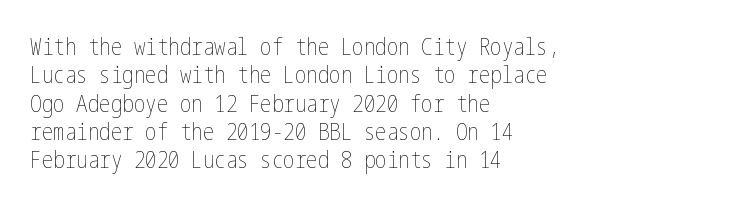
The image shows 23 px text type, upright; set left-aligned, line spacing 1.23x, normal letter spacing, not underlined.
